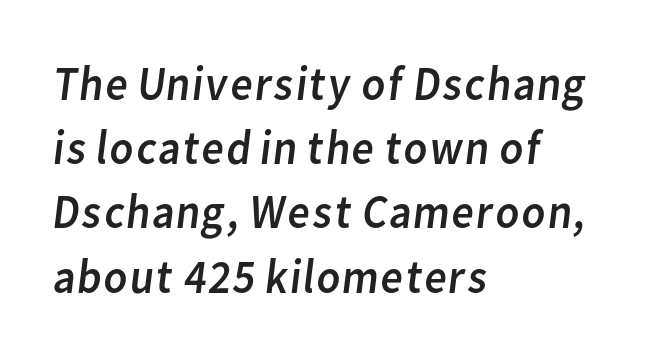
This sample has the flowing, uneven cadence of proportional lettering. Counters stay open thanks to moderate or lighter strokes. Does the leading feel generous? No, just average. Observe the absence of serifs on each vertical stroke in this sample.
